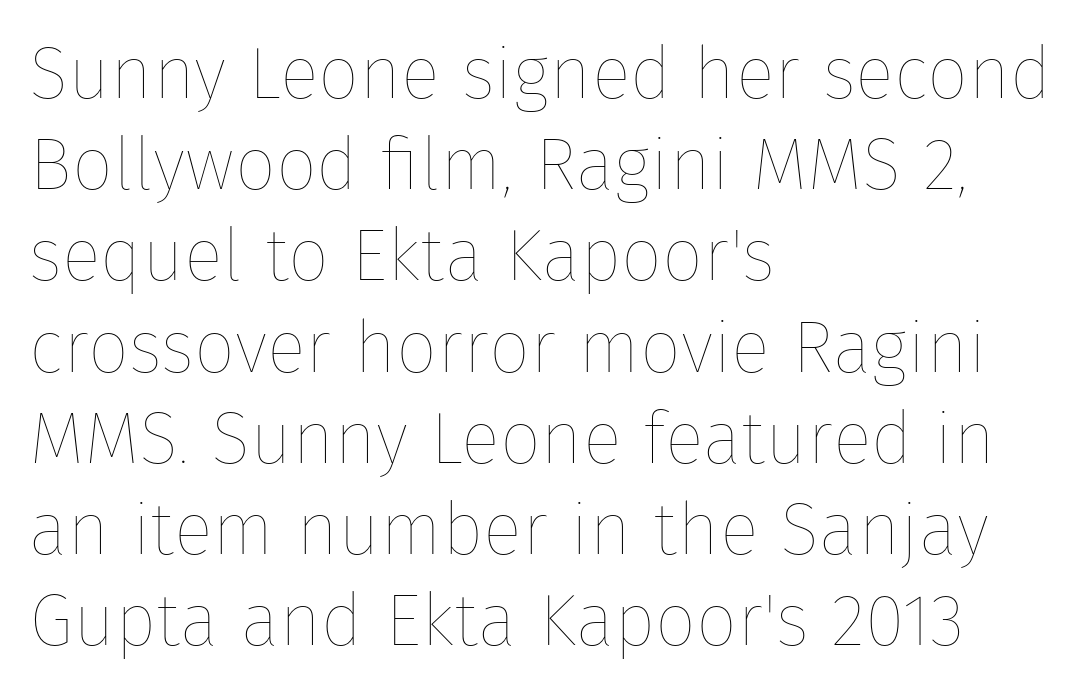
These lines were composed using upright roman letters. Vertical spacing — default. Check under the words: just untouched page. The type is set solid horizontally, with unmodified tracking. These glyphs show unthickened strokes, regular width or finer.
